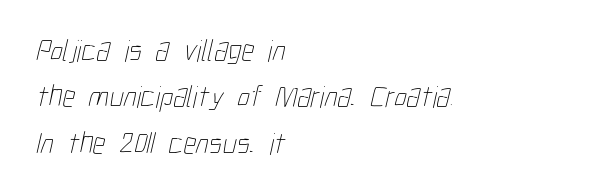
{"bold": "no", "weight": "thin", "width": "condensed", "stroke_contrast": "low", "x_height": "medium", "monospaced": "no", "underline": "no", "align": "left", "line_spacing": "normal", "line_spacing_ratio": 1.5, "letter_spacing": "normal", "letter_spacing_em": 0.0, "glyph_px": 31}
